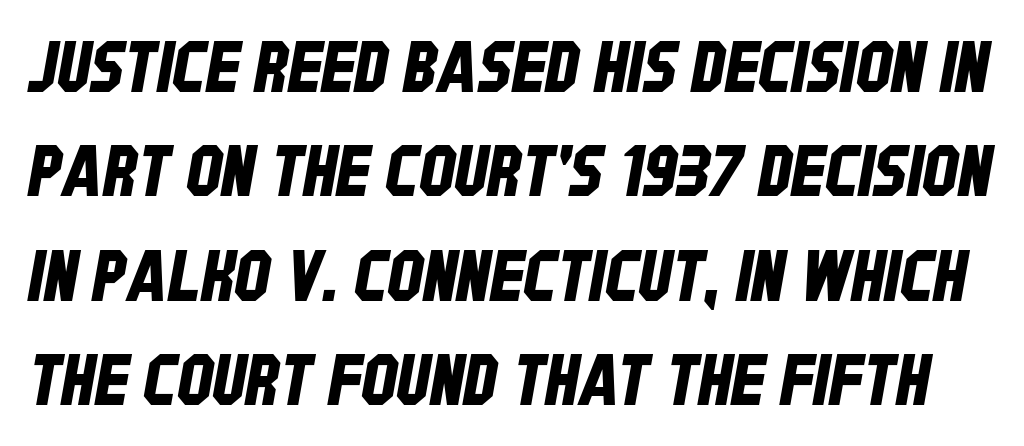
Q: Is the typeface a serif or a sans-serif typeface? A: Sans-serif.
Q: Is the text underlined? A: No.
Q: Is the spacing between letters normal or unusually wide? A: Normal.
Q: Is the spacing between lines tight, normal or loose? A: Normal.
Q: Width (condensed, normal, or wide)? A: Condensed.
Q: Stroke contrast? A: Low.
Q: x-height? A: Large.
Q: Monospaced? A: No.
